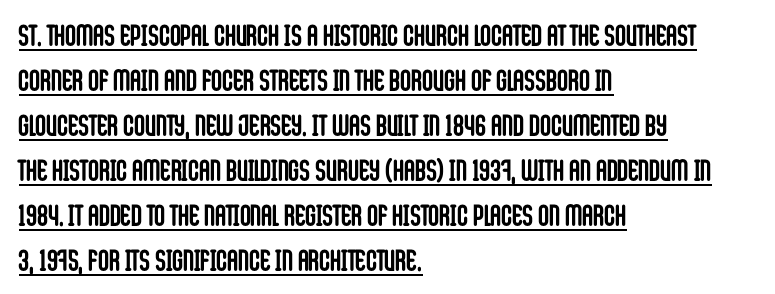
The image shows 30 px semibold, condensed sans-serif type, upright; set left-aligned, normal line spacing (1.5x), normal letter spacing, underlined; low stroke contrast and a large x-height.
